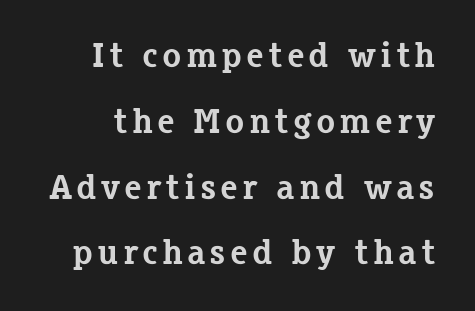
{"serif": "yes", "italic": "no", "bold": "yes", "weight": "bold", "width": "normal", "stroke_contrast": "low", "x_height": "medium", "monospaced": "no", "underline": "no", "line_spacing_ratio": 1.88, "glyph_px": 35}
